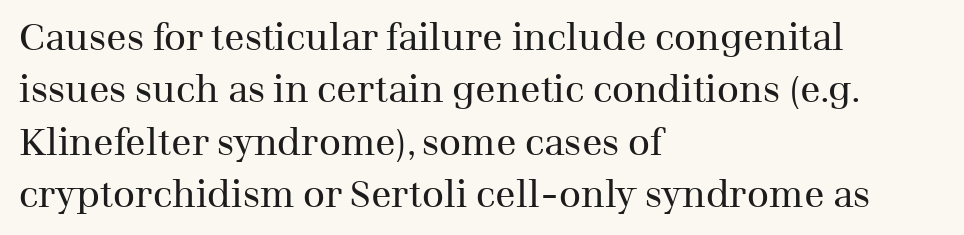
{"serif": "yes", "italic": "no", "bold": "no", "weight": "regular", "width": "normal", "stroke_contrast": "medium", "x_height": "medium", "monospaced": "no", "underline": "no", "align": "left", "line_spacing": "normal", "line_spacing_ratio": 1.38, "letter_spacing": "normal", "letter_spacing_em": 0.0, "glyph_px": 38}
